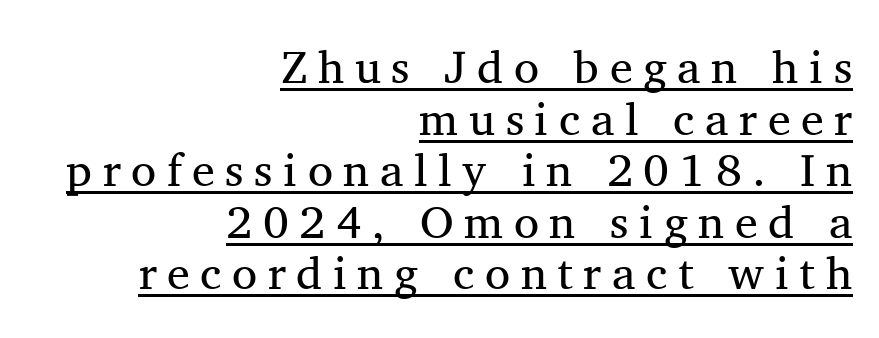
{"serif": "yes", "italic": "no", "bold": "no", "weight": "regular", "width": "normal", "stroke_contrast": "medium", "x_height": "medium", "monospaced": "no", "underline": "yes", "align": "right", "line_spacing": "tight", "line_spacing_ratio": 1.12, "letter_spacing": "wide", "letter_spacing_em": 0.23, "glyph_px": 46}
